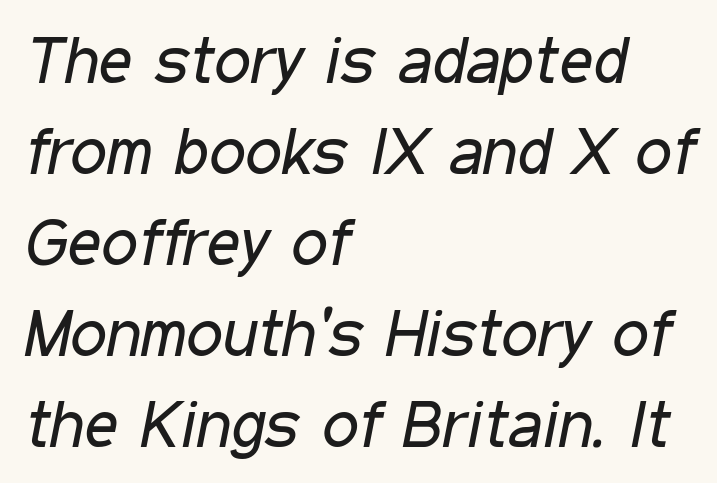
The image shows 65 px regular-weight, condensed type, italic (leaning right); set left-aligned, normal line spacing (1.4x), normal letter spacing, not underlined; low stroke contrast and a medium x-height.
